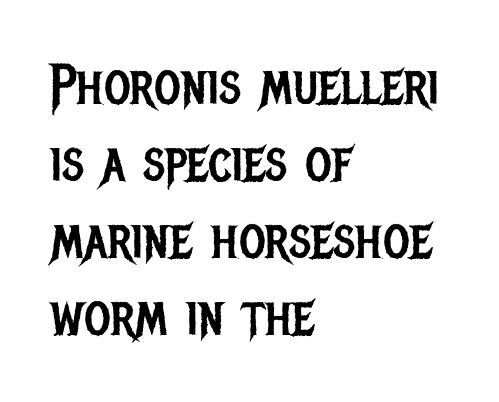
The image shows 57 px regular-weight, condensed sans-serif type, upright; set left-aligned, normal line spacing (1.35x), normal letter spacing, not underlined; low stroke contrast and a large x-height.
